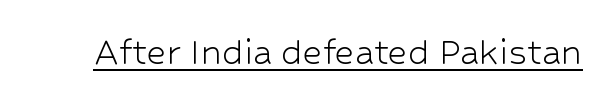
Q: Is the text bold? A: No.
Q: Is the text italic (slanted)? A: No, it is upright.
Q: Is the typeface a serif or a sans-serif typeface? A: Sans-serif.
Q: Is the text underlined? A: Yes.
Q: Is the spacing between letters normal or unusually wide? A: Normal.
Q: Width (condensed, normal, or wide)? A: Normal.
Q: Stroke contrast? A: Low.
Q: x-height? A: Medium.
Q: Monospaced? A: No.
